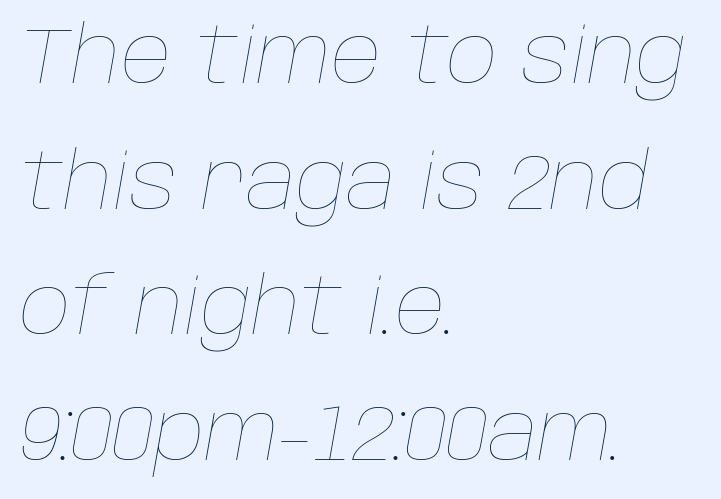
The whole block is typeset with a tilt. Tracking here is standard; glyphs follow each other at the usual distance. Compared with a typical body face, this is equally light or lighter still. In CSS terms this would be text-align: left. Evenly set lines give the paragraph a standard silhouette.
